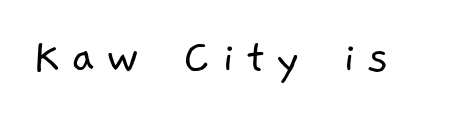
Q: Is the text bold? A: No.
Q: Is the typeface a serif or a sans-serif typeface? A: Sans-serif.
Q: Is the text underlined? A: No.
Q: Is the spacing between letters normal or unusually wide? A: Unusually wide.
Q: Width (condensed, normal, or wide)? A: Normal.
Q: Stroke contrast? A: Low.
Q: x-height? A: Medium.
Q: Monospaced? A: No.
